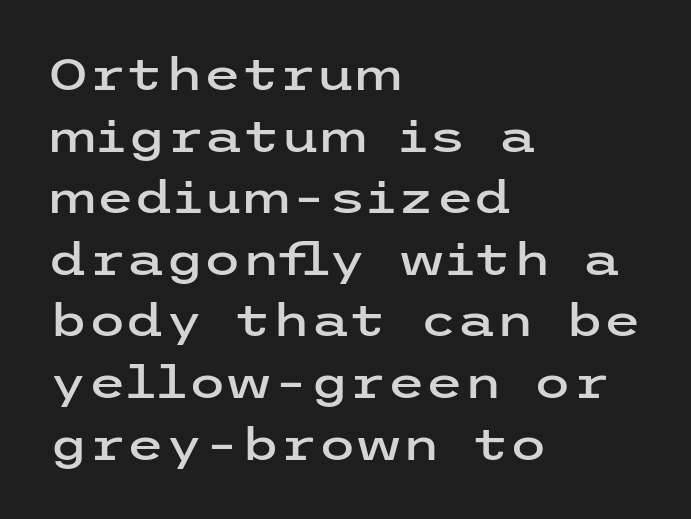
The image shows 44 px wide sans-serif type, upright; set left-aligned, normal line spacing (1.4x), normal letter spacing, not underlined; low stroke contrast and a medium x-height.
